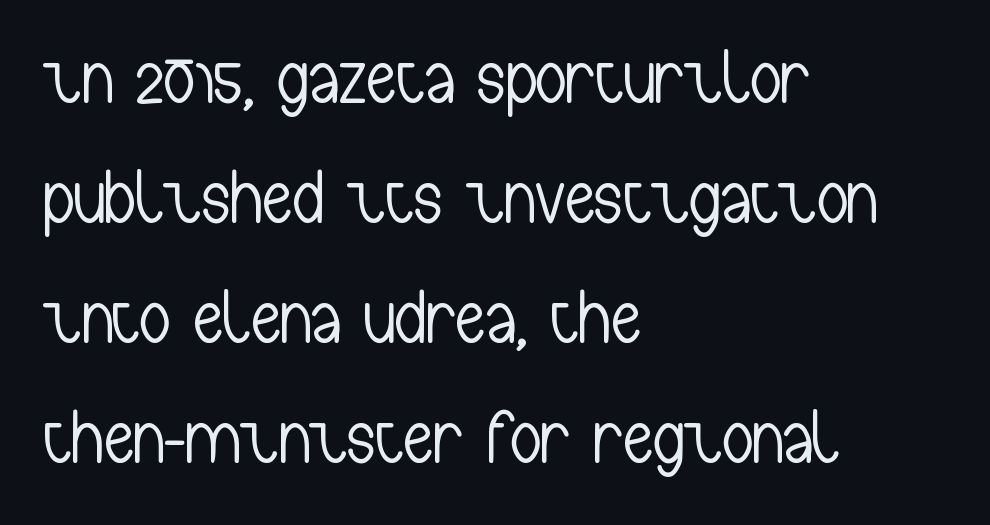
Unbolded letterforms with no extra heft. The gap between lines stays unmarked. Is this a fixed-width face? No — the glyphs have proportional, varying widths. Every stem runs plumb, perpendicular to the baseline. Left-aligned paragraph, ragged on the right.
